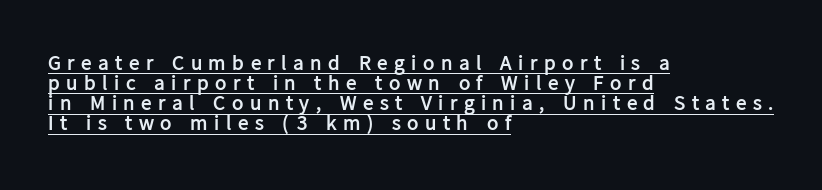
Q: Is the text bold? A: Yes.
Q: Is the text italic (slanted)? A: No, it is upright.
Q: Is the text underlined? A: Yes.
Q: How is the paragraph aligned? A: Left-aligned.
Q: Is the spacing between letters normal or unusually wide? A: Unusually wide.
Q: Is the spacing between lines tight, normal or loose? A: Tight.
